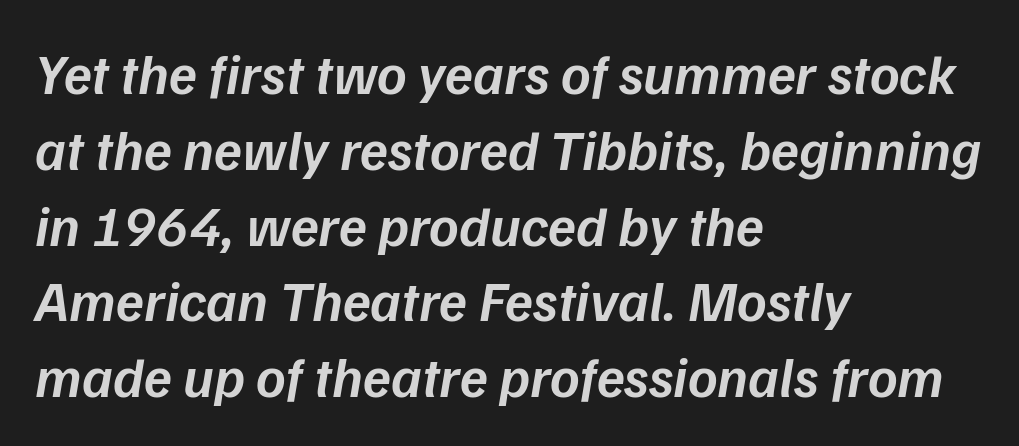
The image shows 57 px semibold type, italic (leaning right); set left-aligned, normal line spacing (1.33x), normal letter spacing, not underlined; low stroke contrast and a medium x-height.
